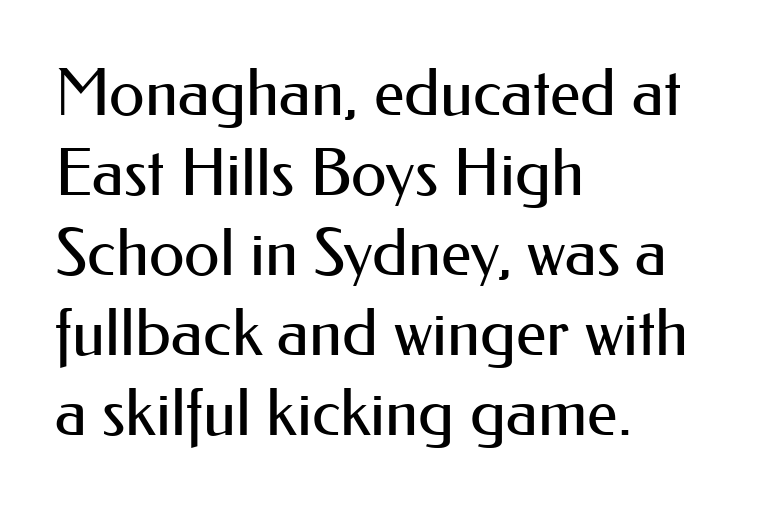
Each row of text sits above clean, open space. Every row of glyphs begins at an identical x-position on the left. Font category for this specimen: sans-serif. Posture: vertical. The font is comparable to plain body text, perhaps lighter.
